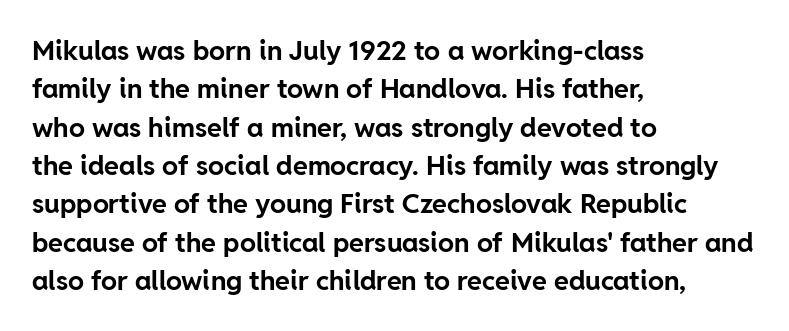
{"italic": "no", "bold": "yes", "underline": "no", "align": "left", "line_spacing": "normal", "line_spacing_ratio": 1.42, "letter_spacing": "normal", "letter_spacing_em": 0.0, "glyph_px": 27}
